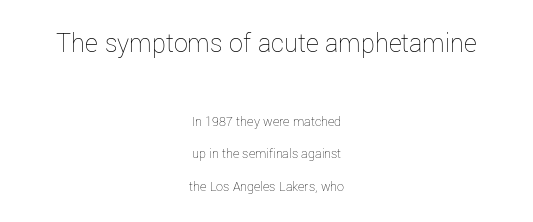
{"italic": "no", "bold": "no", "weight": "thin", "width": "normal", "stroke_contrast": "low", "x_height": "medium", "monospaced": "no", "underline": "no", "align": "center", "line_spacing": "loose", "line_spacing_ratio": 2.31, "letter_spacing": "normal", "letter_spacing_em": 0.0, "larger_block": "first", "size_ratio": 2.0, "glyph_px": 28}
